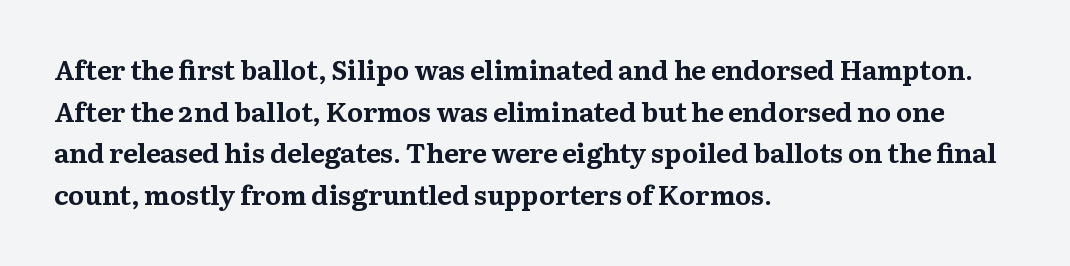
{"italic": "no", "bold": "yes", "underline": "no", "align": "left", "line_spacing": "normal", "line_spacing_ratio": 1.54, "letter_spacing": "normal", "letter_spacing_em": 0.0, "glyph_px": 27}
